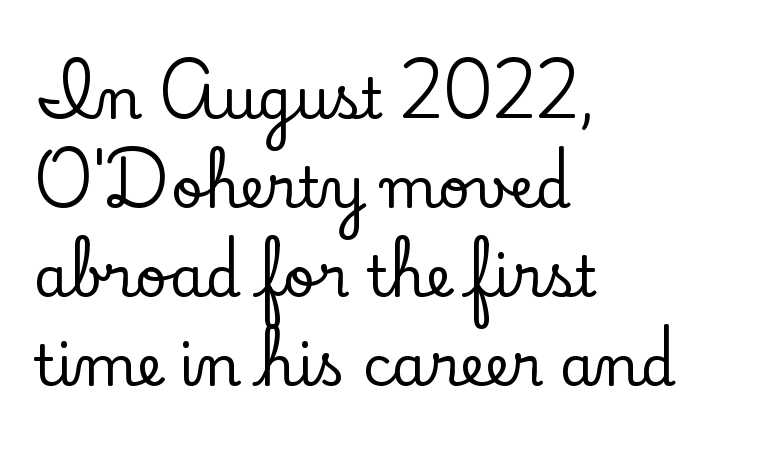
{"serif": "yes", "italic": "no", "width": "normal", "stroke_contrast": "low", "x_height": "small", "monospaced": "no", "underline": "no", "align": "left", "line_spacing": "normal", "line_spacing_ratio": 1.59, "letter_spacing": "normal", "letter_spacing_em": 0.0, "glyph_px": 56}
